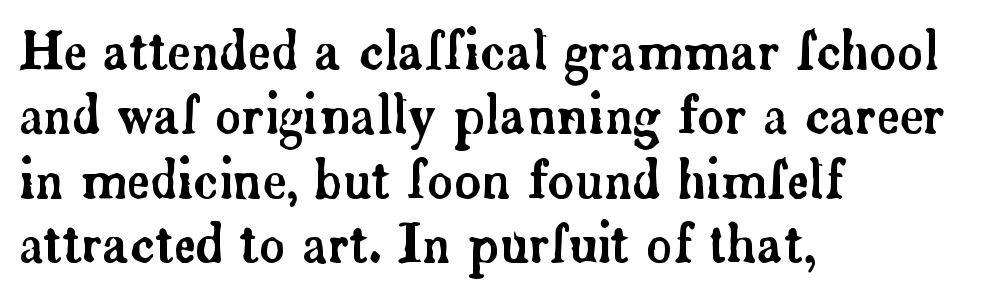
Q: Is the text italic (slanted)? A: No, it is upright.
Q: Is the typeface a serif or a sans-serif typeface? A: Serif.
Q: Is the text underlined? A: No.
Q: How is the paragraph aligned? A: Left-aligned.
Q: Is the spacing between letters normal or unusually wide? A: Normal.
Q: Is the spacing between lines tight, normal or loose? A: Normal.
Q: Width (condensed, normal, or wide)? A: Normal.
Q: Stroke contrast? A: Low.
Q: x-height? A: Small.
Q: Monospaced? A: No.
